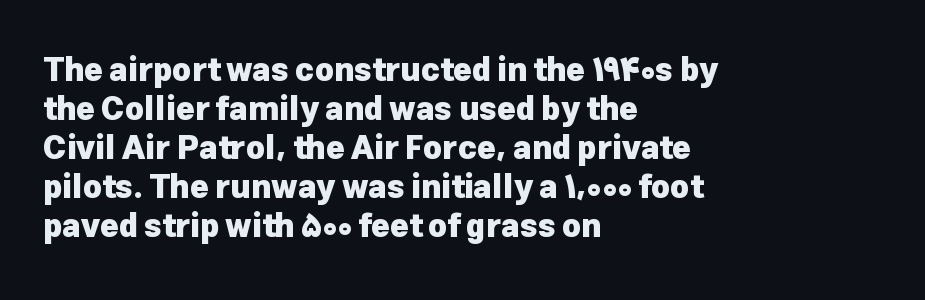
Q: Is the text bold? A: Yes.
Q: Is the text italic (slanted)? A: No, it is upright.
Q: Is the typeface a serif or a sans-serif typeface? A: Sans-serif.
Q: Is the text underlined? A: No.
Q: How is the paragraph aligned? A: Left-aligned.
Q: Is the spacing between letters normal or unusually wide? A: Normal.
Q: Width (condensed, normal, or wide)? A: Normal.
Q: Stroke contrast? A: Low.
Q: x-height? A: Medium.
Q: Monospaced? A: No.
